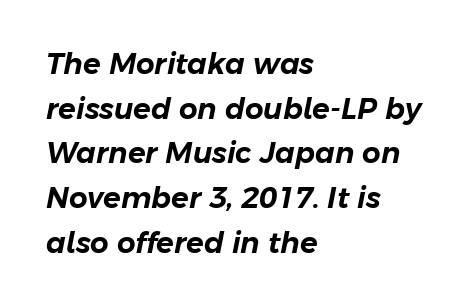
Q: Is the text italic (slanted)? A: Yes, it leans right by about 11 degrees.
Q: Is the text underlined? A: No.
Q: How is the paragraph aligned? A: Left-aligned.
Q: Is the spacing between letters normal or unusually wide? A: Normal.
Q: Is the spacing between lines tight, normal or loose? A: Normal.
Q: Width (condensed, normal, or wide)? A: Normal.
Q: Stroke contrast? A: Low.
Q: x-height? A: Medium.
Q: Monospaced? A: No.
